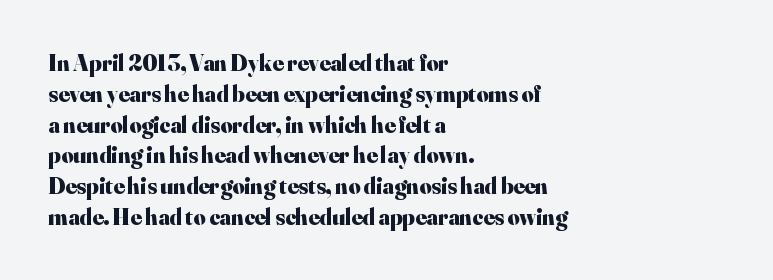
{"italic": "no", "bold": "yes", "underline": "no", "align": "left", "line_spacing": "normal", "line_spacing_ratio": 1.34, "letter_spacing": "normal", "letter_spacing_em": 0.0, "glyph_px": 23}
